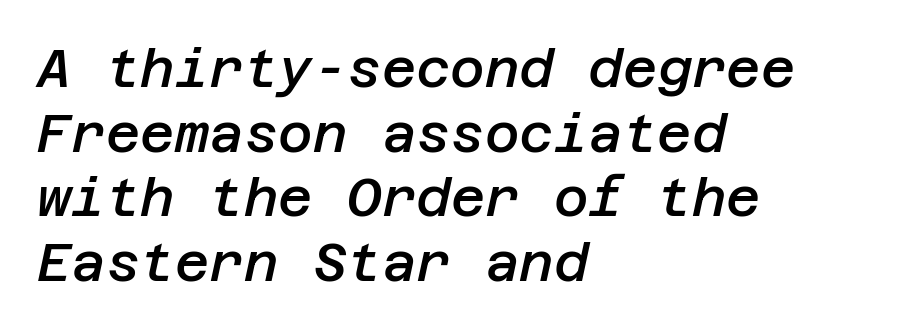
Q: Is the text bold? A: Semi-bold.
Q: Is the text italic (slanted)? A: Yes, it leans right by about 12 degrees.
Q: Is the text underlined? A: No.
Q: How is the paragraph aligned? A: Left-aligned.
Q: Is the spacing between letters normal or unusually wide? A: Normal.
Q: Width (condensed, normal, or wide)? A: Normal.
Q: Stroke contrast? A: Low.
Q: x-height? A: Large.
